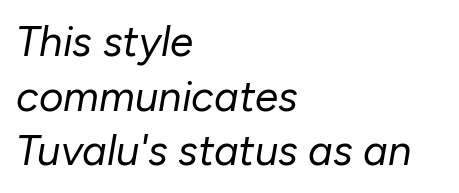
Q: Is the text bold? A: No.
Q: Is the text italic (slanted)? A: Yes, it leans right by about 10 degrees.
Q: Is the text underlined? A: No.
Q: How is the paragraph aligned? A: Left-aligned.
Q: Is the spacing between letters normal or unusually wide? A: Normal.
Q: Is the spacing between lines tight, normal or loose? A: Normal.
Q: Width (condensed, normal, or wide)? A: Normal.
Q: Stroke contrast? A: Low.
Q: x-height? A: Medium.
Q: Monospaced? A: No.
